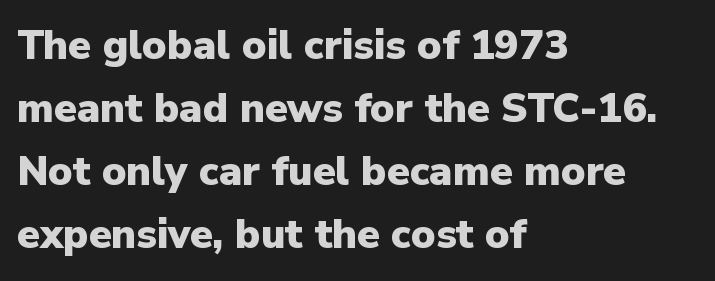
Is there much room between lines? A standard amount, neither cramped nor airy. Does the weight exceed regular? Yes, all the way to bold. The rendering uses natural spacing where letterforms have individual widths. Letterform terminals end flat and unadorned throughout the passage. These lines are set flush left with a ragged right edge. Words appear dense and cohesive because spacing is normal.
